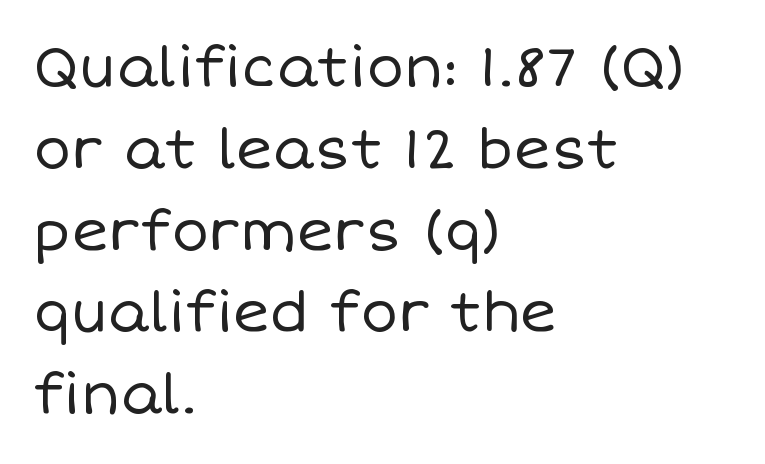
{"italic": "no", "bold": "no", "weight": "regular", "width": "normal", "stroke_contrast": "low", "x_height": "large", "monospaced": "no", "underline": "no", "align": "left", "line_spacing": "normal", "line_spacing_ratio": 1.46, "letter_spacing": "normal", "letter_spacing_em": 0.0, "glyph_px": 56}
